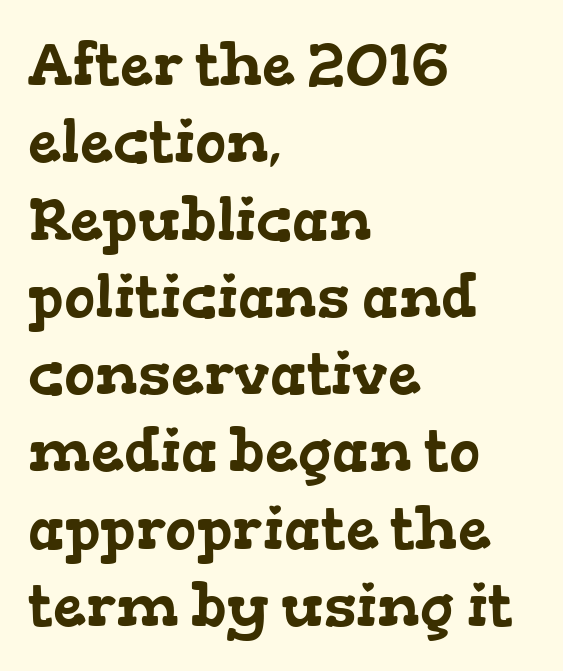
Q: Is the typeface a serif or a sans-serif typeface? A: Serif.
Q: Is the text underlined? A: No.
Q: How is the paragraph aligned? A: Left-aligned.
Q: Is the spacing between letters normal or unusually wide? A: Normal.
Q: Is the spacing between lines tight, normal or loose? A: Normal.
Q: Width (condensed, normal, or wide)? A: Wide.
Q: Stroke contrast? A: Low.
Q: x-height? A: Medium.
Q: Monospaced? A: No.
